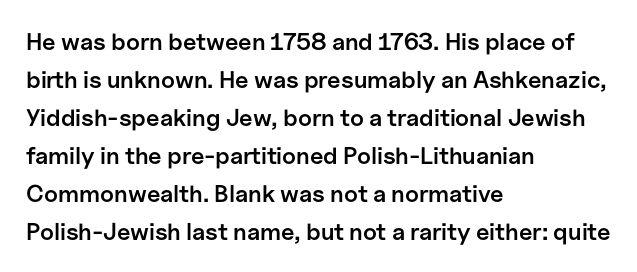
{"italic": "no", "bold": "semi", "underline": "no", "align": "left", "line_spacing": "normal", "line_spacing_ratio": 1.58, "letter_spacing": "normal", "letter_spacing_em": 0.0, "glyph_px": 24}
